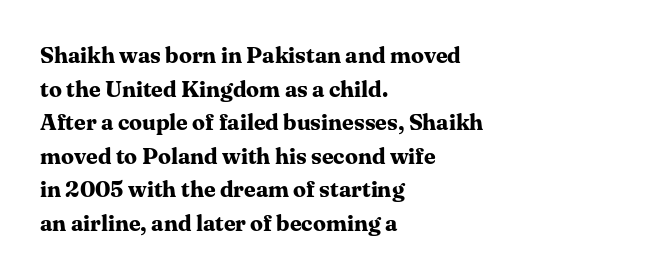
Q: Is the text bold? A: Yes.
Q: Is the text italic (slanted)? A: No, it is upright.
Q: Is the text underlined? A: No.
Q: How is the paragraph aligned? A: Left-aligned.
Q: Is the spacing between letters normal or unusually wide? A: Normal.
Q: Is the spacing between lines tight, normal or loose? A: Normal.
